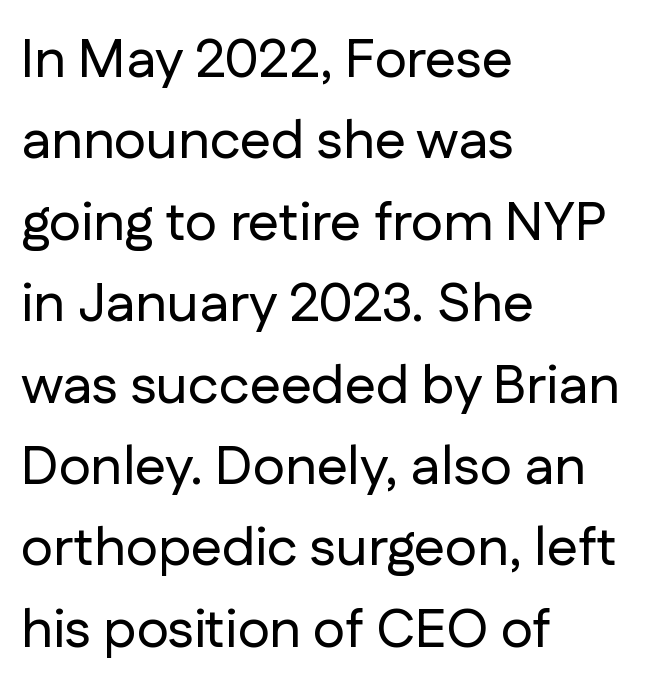
{"serif": "no", "italic": "no", "width": "normal", "stroke_contrast": "low", "x_height": "medium", "monospaced": "no", "underline": "no", "align": "left", "line_spacing": "normal", "line_spacing_ratio": 1.48, "letter_spacing": "normal", "letter_spacing_em": 0.0, "glyph_px": 55}
